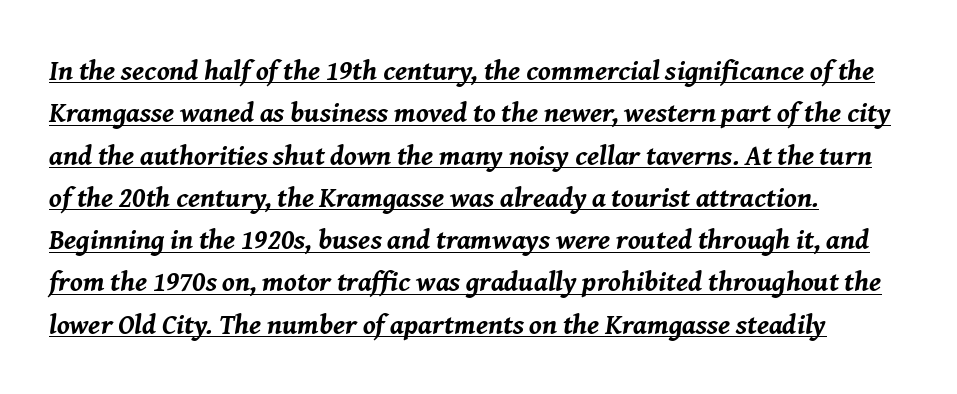
{"italic": "yes", "lean": "right", "slant_degrees": 8, "bold": "yes", "weight": "bold", "width": "normal", "stroke_contrast": "medium", "x_height": "medium", "monospaced": "no", "underline": "yes", "align": "left", "line_spacing": "normal", "line_spacing_ratio": 1.51, "letter_spacing": "normal", "letter_spacing_em": 0.0, "glyph_px": 28}
